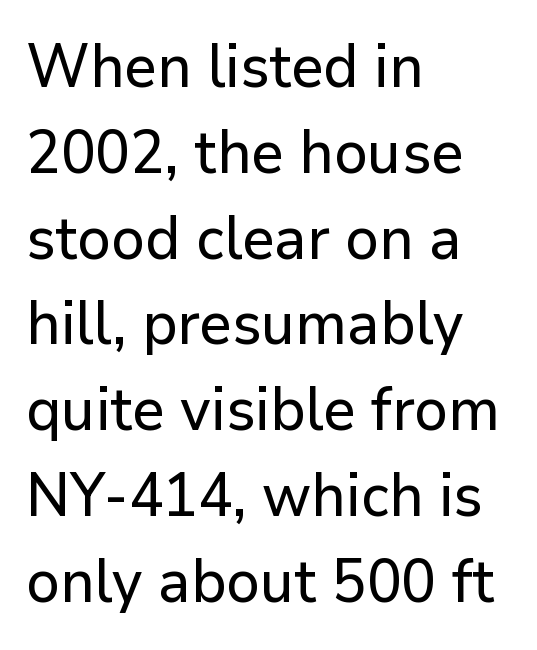
Q: Is the text italic (slanted)? A: No, it is upright.
Q: Is the typeface a serif or a sans-serif typeface? A: Sans-serif.
Q: Is the text underlined? A: No.
Q: How is the paragraph aligned? A: Left-aligned.
Q: Is the spacing between letters normal or unusually wide? A: Normal.
Q: Is the spacing between lines tight, normal or loose? A: Normal.
Q: Width (condensed, normal, or wide)? A: Normal.
Q: Stroke contrast? A: Low.
Q: x-height? A: Medium.
Q: Monospaced? A: No.
